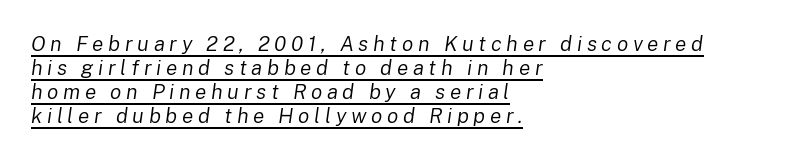
Leading is clearly below the norm, producing a dense column. Leftover space on each line is placed entirely after the last word. What decoration does the sample have? An underline. Each stroke keeps to a modest, everyday thickness or less. This rendering widens character spacing well past its baseline value. Slant detected: the letters are inclined.
